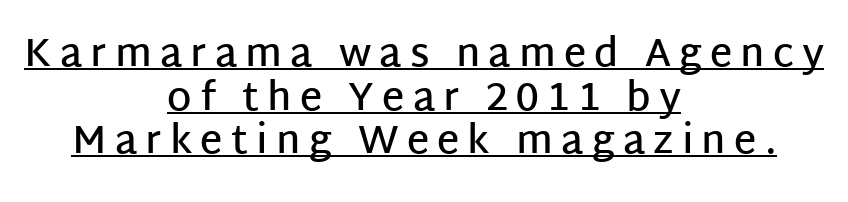
Q: Is the text bold? A: Semi-bold.
Q: Is the text italic (slanted)? A: No, it is upright.
Q: Is the typeface a serif or a sans-serif typeface? A: Sans-serif.
Q: Is the text underlined? A: Yes.
Q: How is the paragraph aligned? A: Centered.
Q: Is the spacing between letters normal or unusually wide? A: Unusually wide.
Q: Is the spacing between lines tight, normal or loose? A: Tight.
Q: Width (condensed, normal, or wide)? A: Normal.
Q: Stroke contrast? A: Low.
Q: x-height? A: Large.
Q: Monospaced? A: No.
